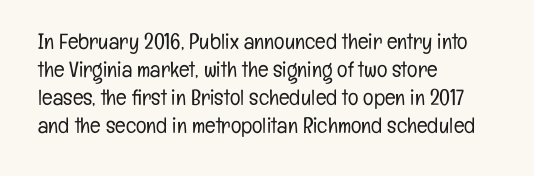
Q: Is the text bold? A: No.
Q: Is the text italic (slanted)? A: No, it is upright.
Q: Is the text underlined? A: No.
Q: How is the paragraph aligned? A: Left-aligned.
Q: Is the spacing between letters normal or unusually wide? A: Normal.
Q: Is the spacing between lines tight, normal or loose? A: Normal.
